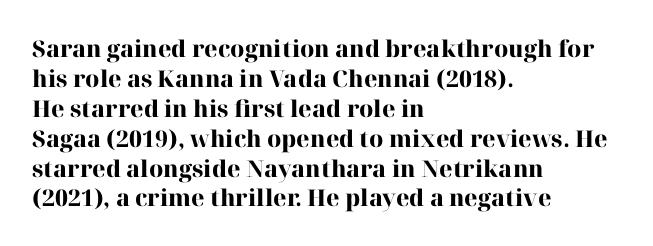
{"italic": "no", "bold": "yes", "underline": "no", "align": "left", "line_spacing": "normal", "line_spacing_ratio": 1.3, "letter_spacing": "normal", "letter_spacing_em": 0.0, "glyph_px": 23}
